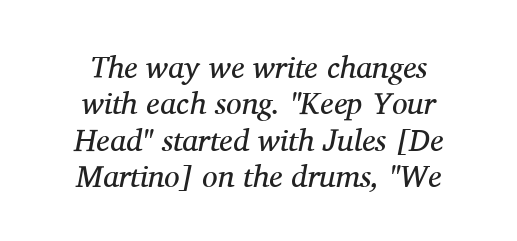
Q: Is the text bold? A: No.
Q: Is the text italic (slanted)? A: Yes, it leans right by about 11 degrees.
Q: Is the typeface a serif or a sans-serif typeface? A: Serif.
Q: Is the text underlined? A: No.
Q: How is the paragraph aligned? A: Centered.
Q: Is the spacing between letters normal or unusually wide? A: Normal.
Q: Width (condensed, normal, or wide)? A: Normal.
Q: Stroke contrast? A: Medium.
Q: x-height? A: Medium.
Q: Monospaced? A: No.
